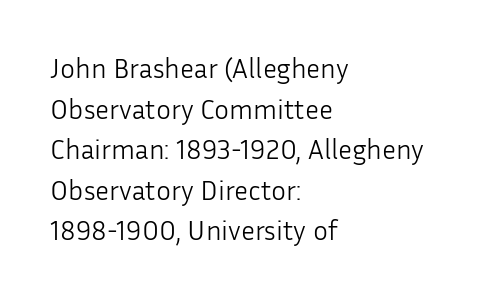
The image shows 28 px light sans-serif type, upright; set left-aligned, normal line spacing (1.45x), normal letter spacing, not underlined; low stroke contrast and a medium x-height.
